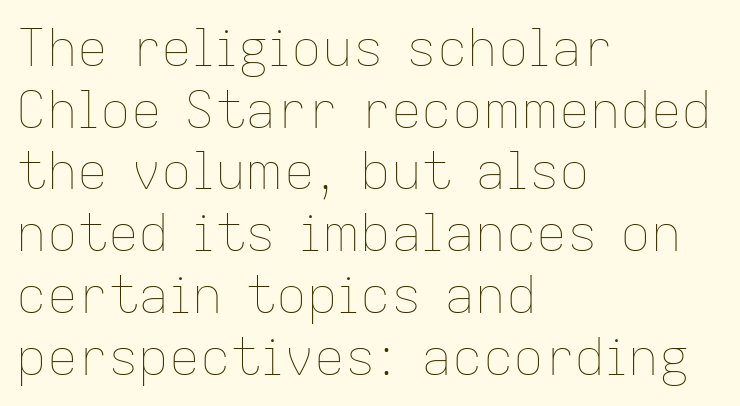
Does the copy run flush right? No — it runs flush left. Vertical stems look standard width or narrower in stroke. The axis of the letterforms is exactly vertical. The zone under the glyphs is completely vacant. Is this a fixed-width face? No — the glyphs have proportional, varying widths. Words appear dense and cohesive because spacing is normal.
